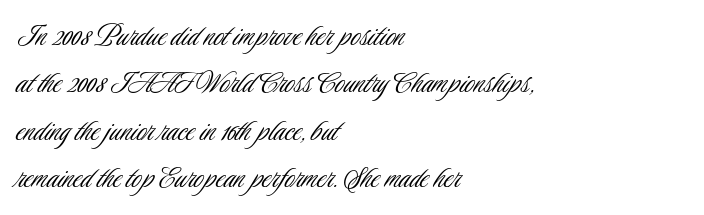
Q: Is the text bold? A: No.
Q: Is the text italic (slanted)? A: Yes.
Q: Is the typeface a serif or a sans-serif typeface? A: Sans-serif.
Q: Is the text underlined? A: No.
Q: How is the paragraph aligned? A: Left-aligned.
Q: Is the spacing between letters normal or unusually wide? A: Normal.
Q: Is the spacing between lines tight, normal or loose? A: Normal.
Q: Width (condensed, normal, or wide)? A: Condensed.
Q: Stroke contrast? A: Low.
Q: x-height? A: Small.
Q: Monospaced? A: No.
